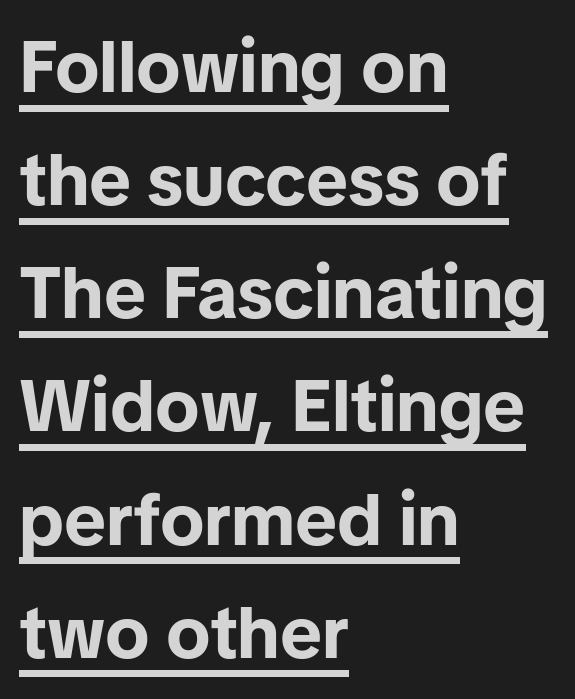
The image shows 73 px bold sans-serif type, upright; set left-aligned, normal line spacing (1.55x), normal letter spacing, underlined; low stroke contrast and a medium x-height.
